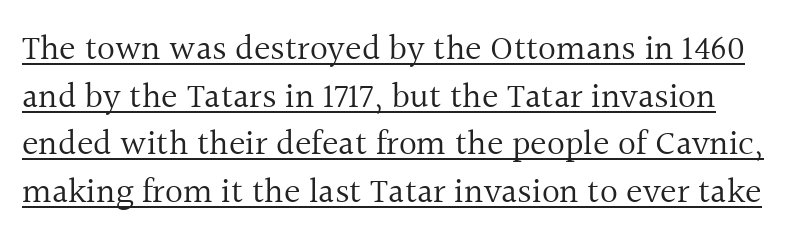
The image shows 35 px regular-weight serif type, upright; set normal line spacing (1.36x), normal letter spacing, underlined; a medium x-height.
